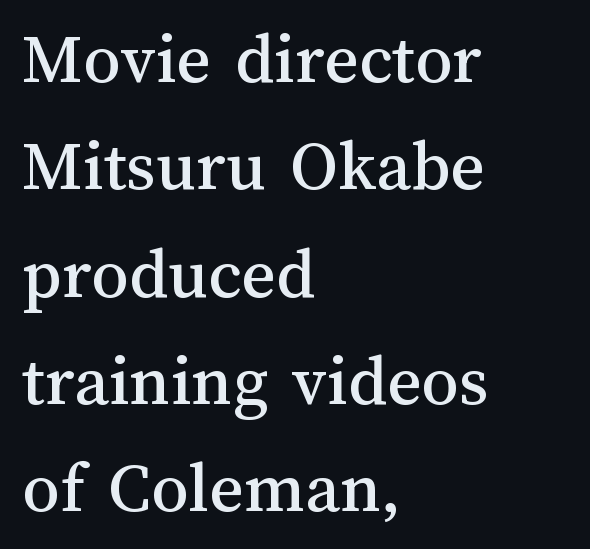
Whoever set this chose a conventional vertical rhythm. Unlike italic type, these characters show no tilt at all. Notice how the passage keeps a crisp vertical edge on the left only. Each row of text sits above clean, open space.
